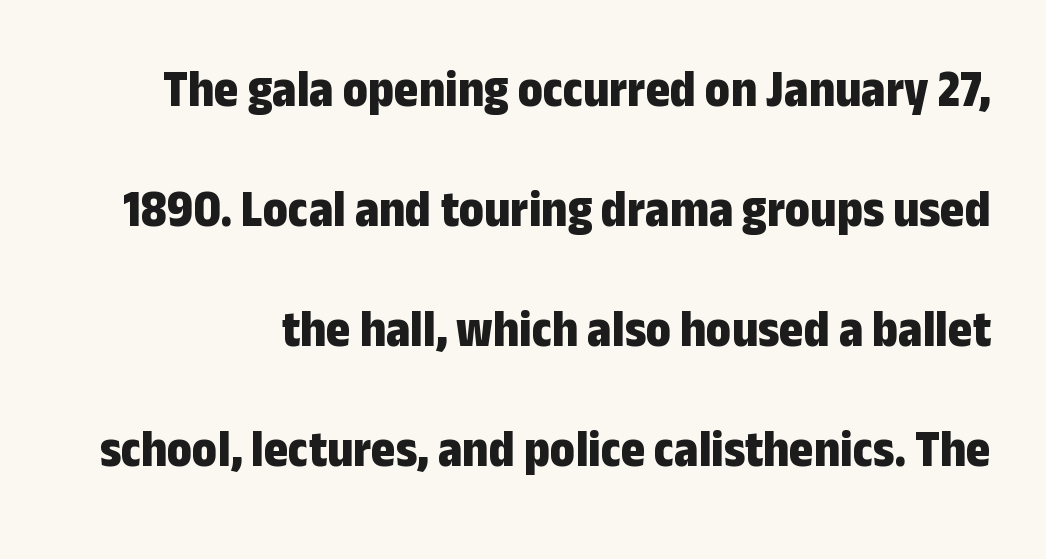
Q: Is the text bold? A: Yes.
Q: Is the text italic (slanted)? A: No, it is upright.
Q: Is the typeface a serif or a sans-serif typeface? A: Sans-serif.
Q: Is the text underlined? A: No.
Q: Is the spacing between letters normal or unusually wide? A: Normal.
Q: Is the spacing between lines tight, normal or loose? A: Loose.
Q: Width (condensed, normal, or wide)? A: Condensed.
Q: Stroke contrast? A: Low.
Q: x-height? A: Medium.
Q: Monospaced? A: No.
